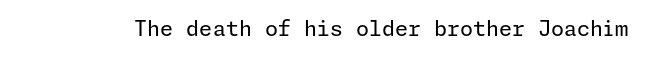
{"italic": "no", "bold": "no", "underline": "no", "letter_spacing": "normal", "letter_spacing_em": 0.0, "glyph_px": 21}
